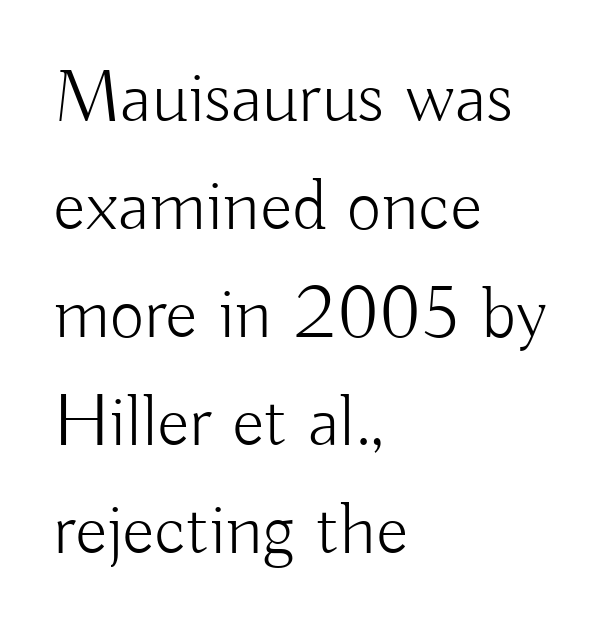
{"serif": "no", "italic": "no", "bold": "no", "weight": "light", "width": "normal", "stroke_contrast": "low", "x_height": "small", "monospaced": "no", "underline": "no", "align": "left", "line_spacing": "normal", "line_spacing_ratio": 1.44, "letter_spacing": "normal", "letter_spacing_em": 0.0, "glyph_px": 75}
